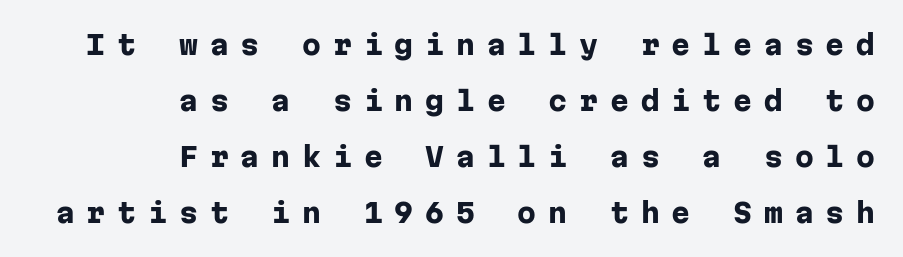
{"italic": "no", "bold": "yes", "underline": "no", "align": "right", "line_spacing": "loose", "line_spacing_ratio": 2.07, "letter_spacing": "wide", "letter_spacing_em": 0.44, "glyph_px": 27}
